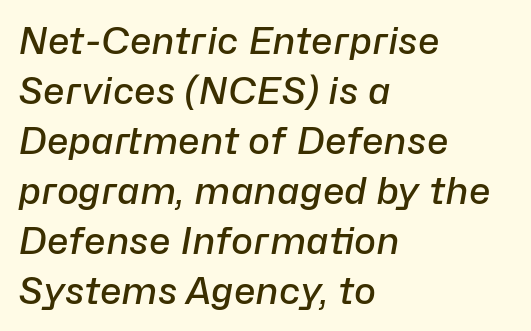
Q: Is the text bold? A: Semi-bold.
Q: Is the text italic (slanted)? A: Yes, it leans right by about 10 degrees.
Q: Is the text underlined? A: No.
Q: How is the paragraph aligned? A: Left-aligned.
Q: Is the spacing between letters normal or unusually wide? A: Normal.
Q: Is the spacing between lines tight, normal or loose? A: Normal.
Q: Width (condensed, normal, or wide)? A: Normal.
Q: Stroke contrast? A: Low.
Q: x-height? A: Medium.
Q: Monospaced? A: No.
